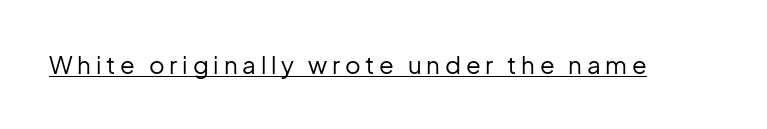
{"italic": "no", "bold": "no", "underline": "yes", "letter_spacing": "wide", "letter_spacing_em": 0.2, "glyph_px": 24}
